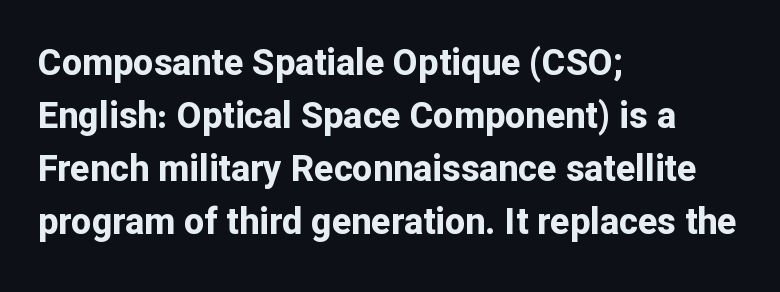
The ragged edge is on the right, which tells us the setting is flush left. Classification — sans serif. These lines are rendered in a variable-pitch font. The space beneath each line is pristine and unruled.
